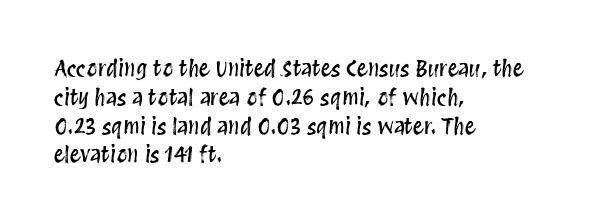
Descender tails drop into unmarked territory. Horizontal alignment here is leftward, the default for most running prose. Does extra space separate the letters? No, they use regular spacing. Upright lettering throughout. Evenly set lines give the paragraph a standard silhouette.
